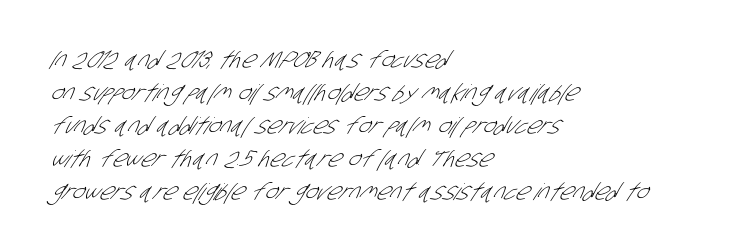
{"bold": "no", "underline": "no", "align": "left", "line_spacing": "normal", "line_spacing_ratio": 1.43, "letter_spacing": "normal", "letter_spacing_em": 0.0, "glyph_px": 23}
